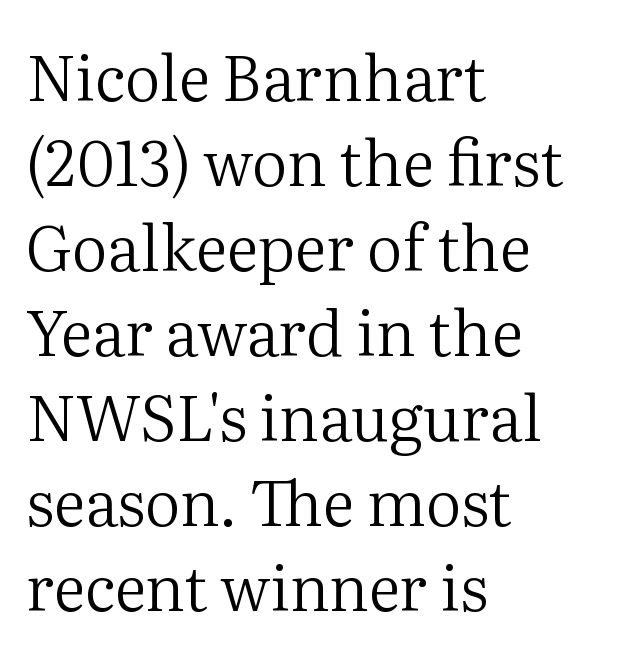
The image shows 63 px regular-weight serif type, upright; set left-aligned, normal line spacing (1.35x), normal letter spacing, not underlined; medium stroke contrast and a medium x-height.
